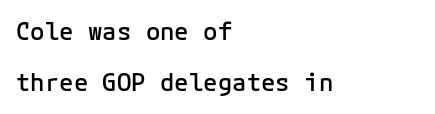
{"italic": "no", "bold": "semi", "underline": "no", "align": "left", "line_spacing": "loose", "line_spacing_ratio": 2.13, "letter_spacing": "normal", "letter_spacing_em": 0.0, "glyph_px": 24}
